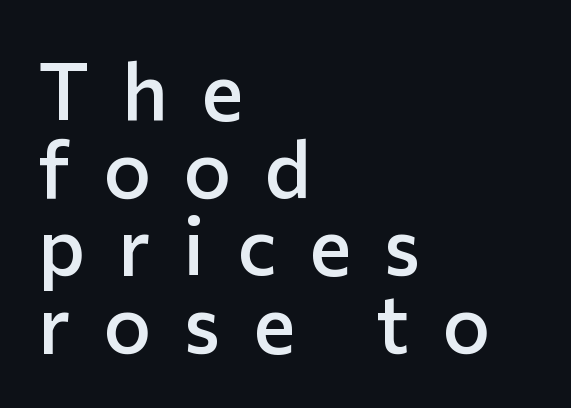
The image shows 80 px semibold sans-serif type, upright; set left-aligned, tight line spacing (0.97x), unusually wide letter spacing (+0.41 em), not underlined; low stroke contrast and a medium x-height.
